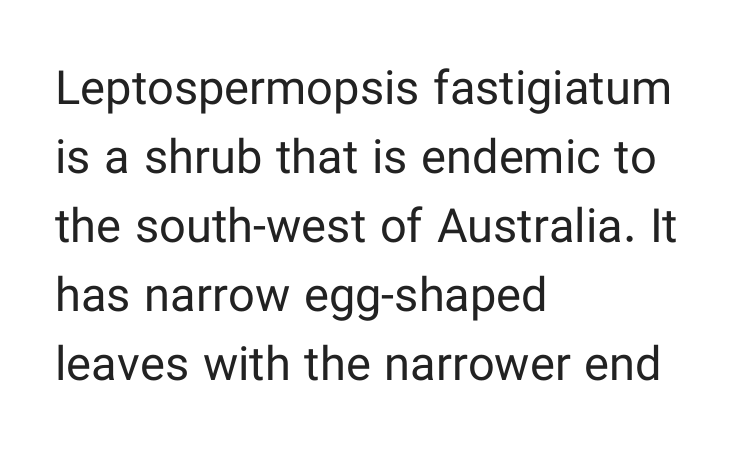
The image shows 47 px regular-weight sans-serif type, upright; set left-aligned, normal line spacing (1.47x), normal letter spacing, not underlined; low stroke contrast and a medium x-height.
